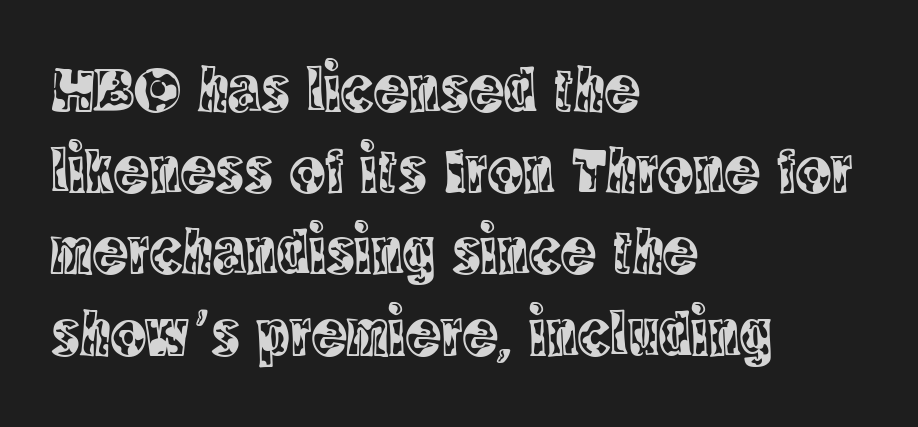
{"serif": "yes", "italic": "no", "width": "condensed", "x_height": "large", "monospaced": "no", "underline": "no", "align": "left", "line_spacing_ratio": 1.23, "letter_spacing": "normal", "letter_spacing_em": 0.0, "glyph_px": 66}
